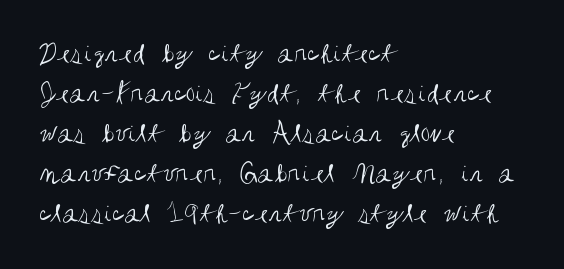
Q: Is the text bold? A: No.
Q: Is the typeface a serif or a sans-serif typeface? A: Sans-serif.
Q: Is the text underlined? A: No.
Q: How is the paragraph aligned? A: Left-aligned.
Q: Is the spacing between letters normal or unusually wide? A: Normal.
Q: Is the spacing between lines tight, normal or loose? A: Normal.
Q: Width (condensed, normal, or wide)? A: Condensed.
Q: Stroke contrast? A: Medium.
Q: x-height? A: Large.
Q: Monospaced? A: No.
